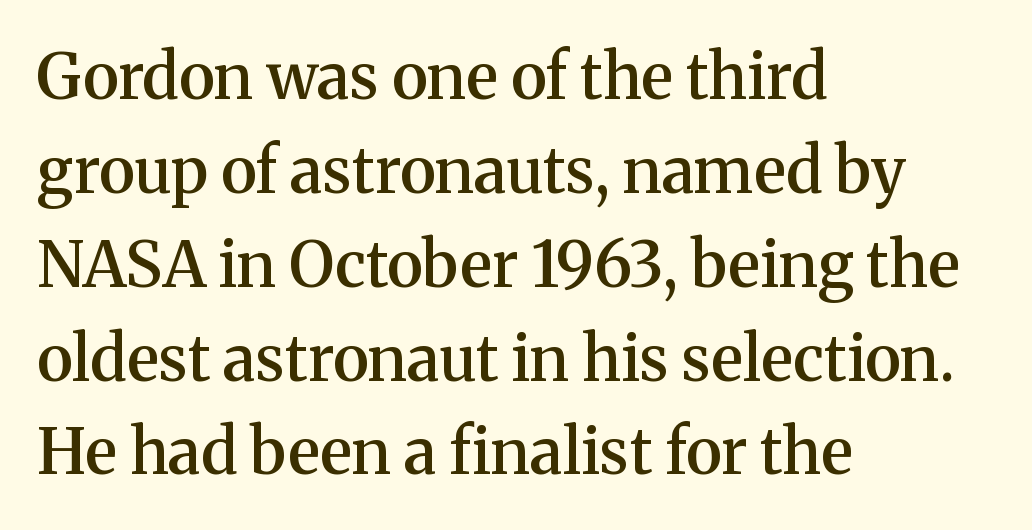
{"serif": "yes", "italic": "no", "bold": "semi", "weight": "semibold", "width": "normal", "stroke_contrast": "medium", "x_height": "medium", "monospaced": "no", "underline": "no", "align": "left", "line_spacing": "normal", "line_spacing_ratio": 1.49, "letter_spacing": "normal", "letter_spacing_em": 0.0, "glyph_px": 63}
